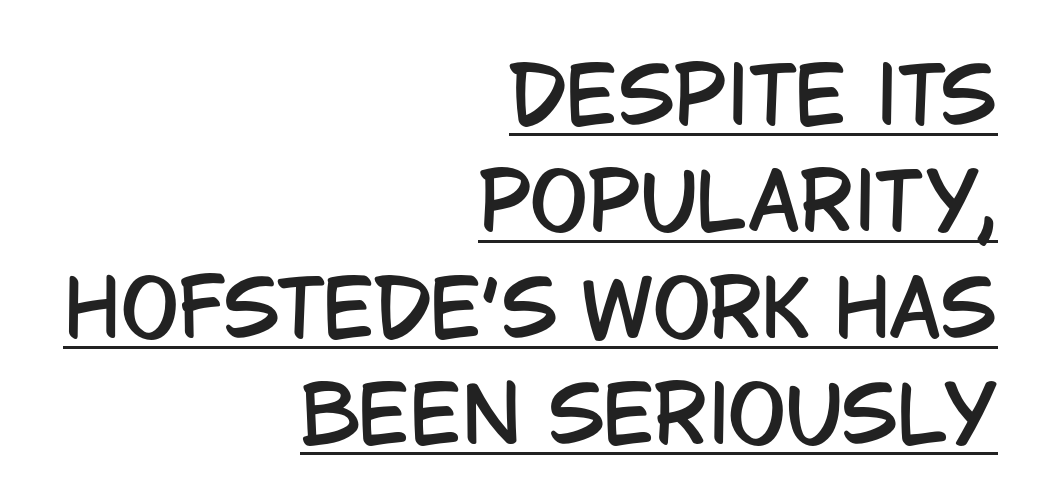
Is there any slant? The stems are plumb. Spacing verdict: proportional, widths tailored to each character. Here the glyphs are tracked normally, forming tight word shapes. Descenders here cross a horizontal rule under the line.
